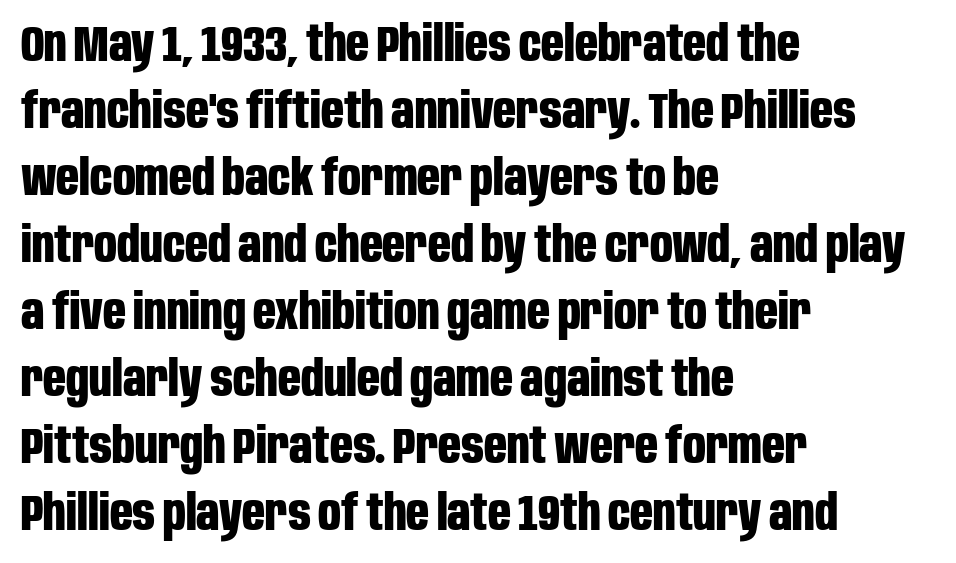
Q: Is the text bold? A: Yes.
Q: Is the text italic (slanted)? A: No, it is upright.
Q: Is the typeface a serif or a sans-serif typeface? A: Sans-serif.
Q: Is the text underlined? A: No.
Q: How is the paragraph aligned? A: Left-aligned.
Q: Is the spacing between letters normal or unusually wide? A: Normal.
Q: Is the spacing between lines tight, normal or loose? A: Normal.
Q: Width (condensed, normal, or wide)? A: Condensed.
Q: Stroke contrast? A: Low.
Q: x-height? A: Large.
Q: Monospaced? A: No.
